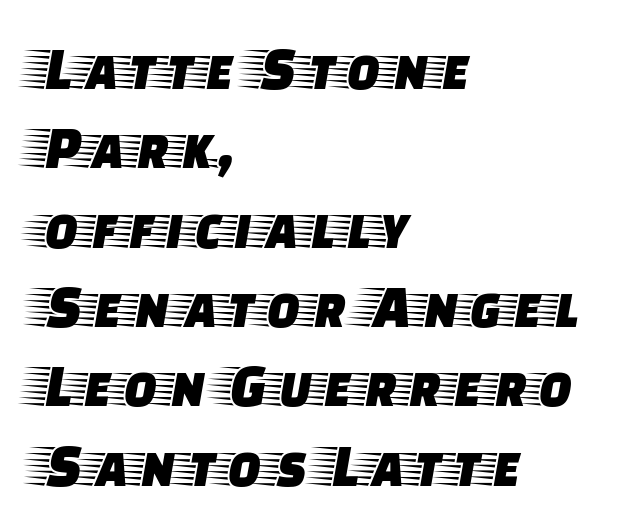
The image shows 62 px wide serif type; set left-aligned, normal line spacing (1.28x), normal letter spacing, not underlined; low stroke contrast and a large x-height.
